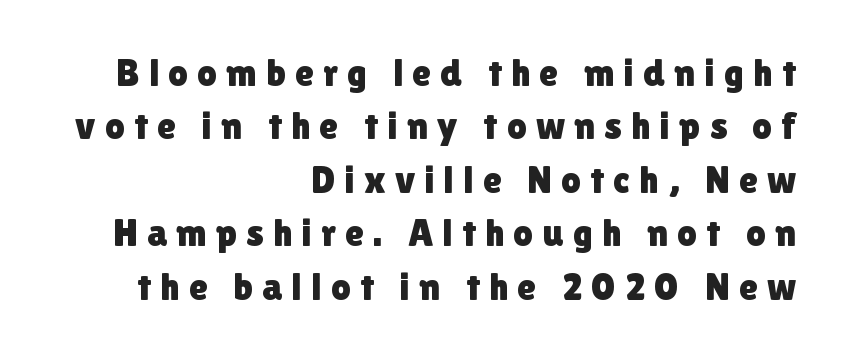
Honestly, the letter spacing is so wide it's the main thing you notice. This sample is right-justified, so line beginnings fall wherever the words allow. Looks like regular typesetting: each glyph gets only the width it needs. Letterform terminals end flat and unadorned throughout the passage.
